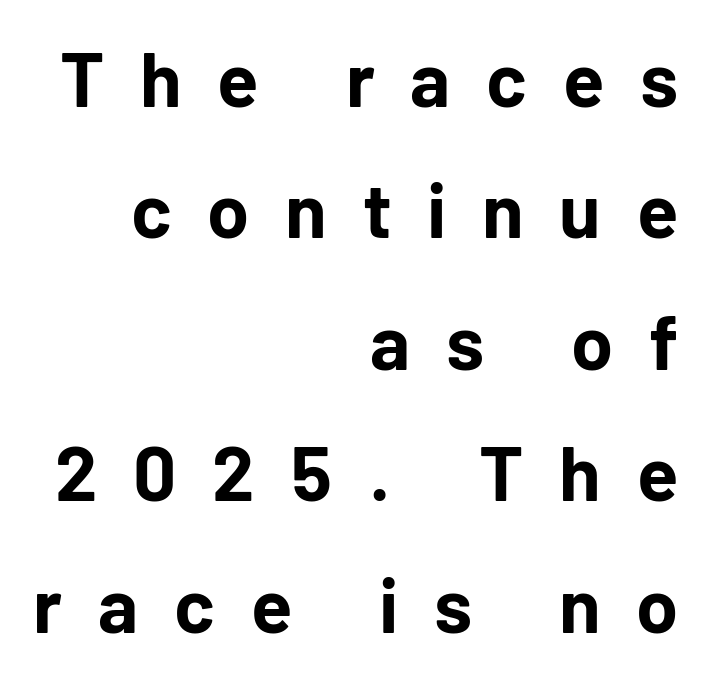
Q: Is the text bold? A: Yes.
Q: Is the text italic (slanted)? A: No, it is upright.
Q: Is the typeface a serif or a sans-serif typeface? A: Sans-serif.
Q: Is the text underlined? A: No.
Q: How is the paragraph aligned? A: Right-aligned.
Q: Is the spacing between letters normal or unusually wide? A: Unusually wide.
Q: Width (condensed, normal, or wide)? A: Normal.
Q: Stroke contrast? A: Low.
Q: x-height? A: Medium.
Q: Monospaced? A: No.
